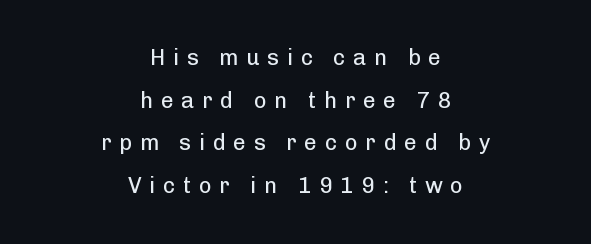
This is not heavy type; no bold has been used. Reading down the block, each line starts at a different indent, mirrored at its end. The string is rendered with underlining switched off. The horizontal fit of the characters is loose and conspicuously gappy.
